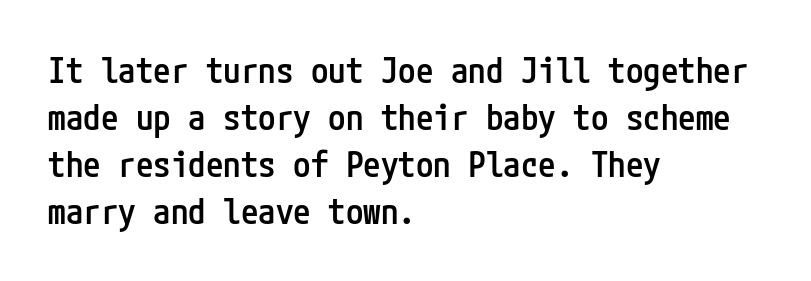
The image shows 35 px semibold, condensed sans-serif type, upright; set left-aligned, normal line spacing (1.34x), normal letter spacing, not underlined; low stroke contrast and a medium x-height.
